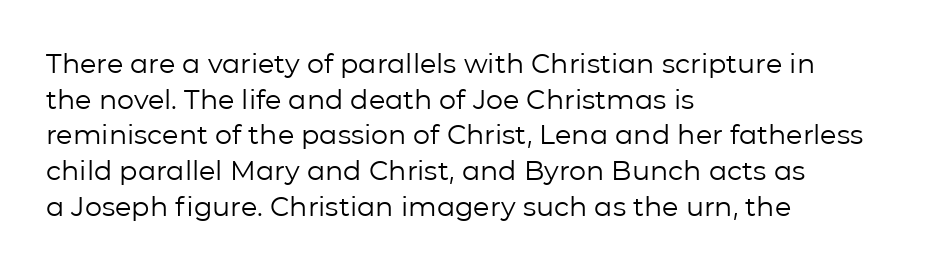
Notice how descenders clear the ascenders below comfortably — that's standard leading. Rule under the text: the space is simply empty. This rendering uses left alignment, leaving the right contour irregular. The type sits square on the baseline with zero lean. The font sits on the lighter half of the weight spectrum, regular included. The gaps between neighbouring characters are ordinary and unremarkable.
